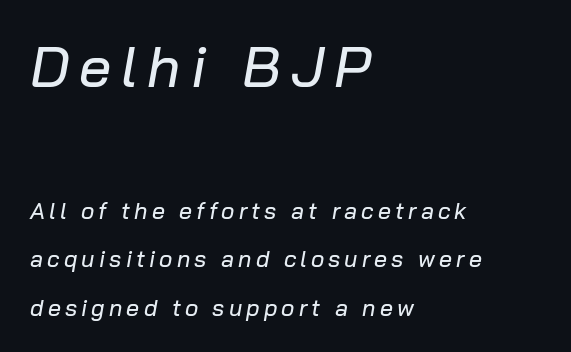
{"italic": "yes", "lean": "right", "slant_degrees": 10, "width": "normal", "stroke_contrast": "low", "x_height": "medium", "monospaced": "no", "underline": "no", "align": "left", "line_spacing": "loose", "line_spacing_ratio": 2.11, "larger_block": "first", "size_ratio": 2.48, "glyph_px": 57}
